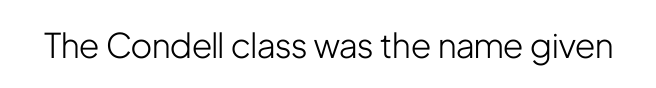
Tall strokes in this sample are plumb rather than angled. Observe the ordinary spacing: letters are neighbours, not strangers. The area under the type is left untouched. Nothing heavy about these letters — not bold at all.
